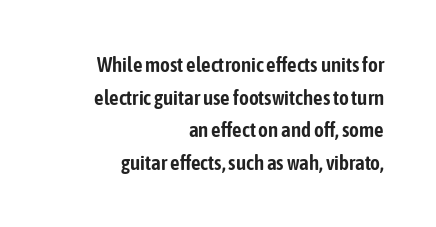
Q: Is the text italic (slanted)? A: No, it is upright.
Q: Is the text underlined? A: No.
Q: How is the paragraph aligned? A: Right-aligned.
Q: Is the spacing between letters normal or unusually wide? A: Normal.
Q: Is the spacing between lines tight, normal or loose? A: Normal.
